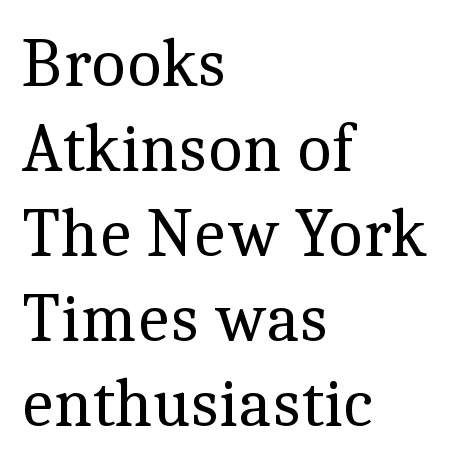
The image shows 68 px regular-weight serif type, upright; set left-aligned, normal line spacing (1.25x), normal letter spacing, not underlined; a medium x-height.
